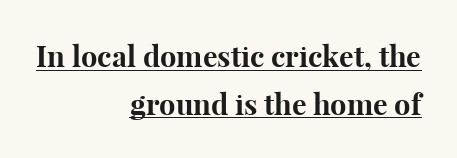
The image shows 29 px bold serif type, upright; set right-aligned, normal line spacing (1.64x), normal letter spacing, underlined; high stroke contrast and a medium x-height.
